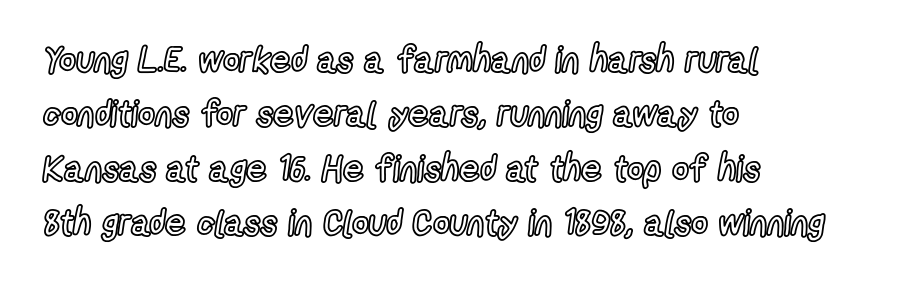
Looks like regular typesetting: each glyph gets only the width it needs. Spacing between characters is what you'd get straight out of the box. Evenly set lines give the paragraph a standard silhouette. Descenders are the only things crossing below the line. The lines are quadded left.
